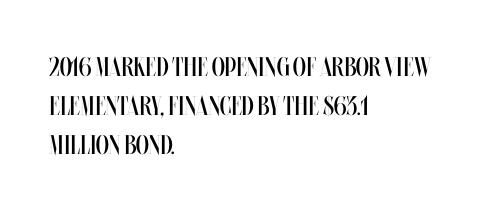
Default kerning and tracking; the words read as compact shapes. No heavy texture on the line: the type isn't bold. A roman cut, with each character standing at attention. Notice how the passage keeps a crisp vertical edge on the left only. Bare-footed words on every line.
